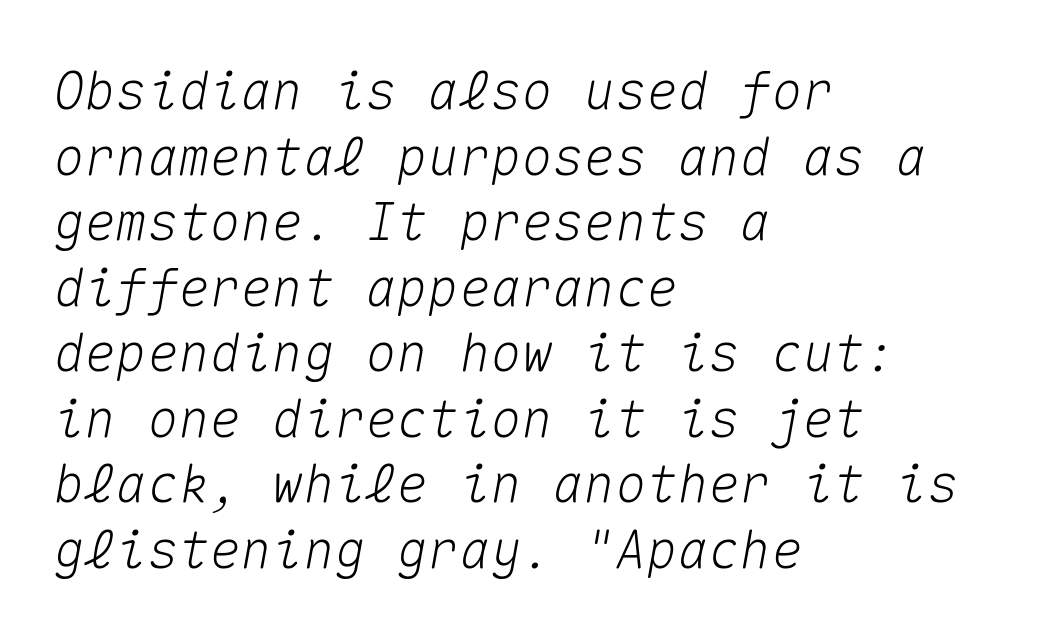
The image shows 52 px text type, italic (leaning right), monospaced; set left-aligned, normal line spacing (1.26x), normal letter spacing, not underlined; medium stroke contrast and a medium x-height.
